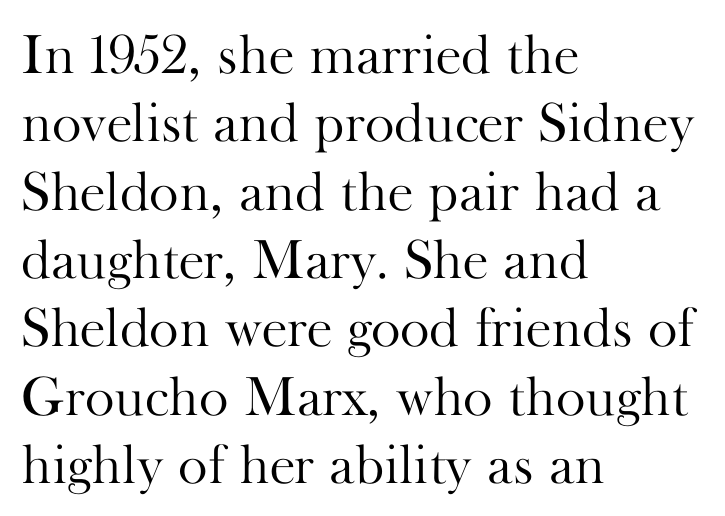
The typeface has the unassuming heft of standard copy or less. A student would call this left alignment; a typographer would say flush left, rag right. Upright lettering throughout. Words appear dense and cohesive because spacing is normal.
